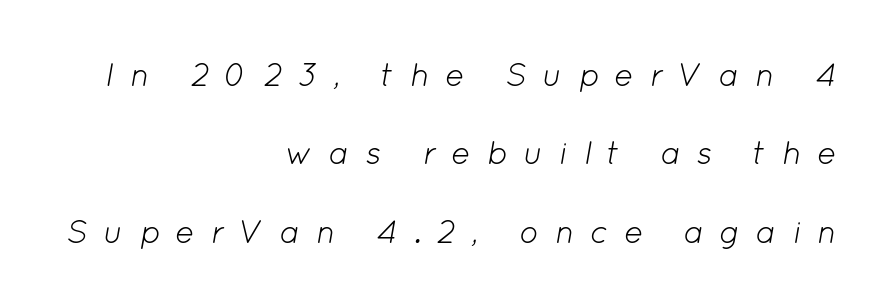
Q: Is the text bold? A: No.
Q: Is the text italic (slanted)? A: Yes, it leans right by about 12 degrees.
Q: Is the text underlined? A: No.
Q: How is the paragraph aligned? A: Right-aligned.
Q: Is the spacing between letters normal or unusually wide? A: Unusually wide.
Q: Is the spacing between lines tight, normal or loose? A: Loose.
Q: Width (condensed, normal, or wide)? A: Normal.
Q: Stroke contrast? A: Low.
Q: x-height? A: Medium.
Q: Monospaced? A: No.
